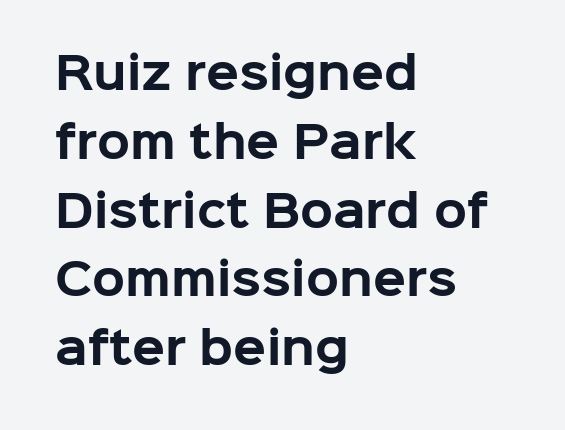
Students, this is bold: see how much ink each stroke carries. In terms of letterform style, serifs are entirely absent. The glyphs are unaccompanied by any horizontal stroke below them. When letters stand straight like this, we call the style roman or upright.
